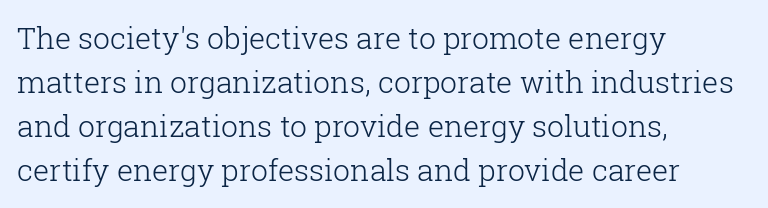
The image shows 30 px light serif type, upright; set left-aligned, normal line spacing (1.47x), normal letter spacing, not underlined; low stroke contrast and a medium x-height.
